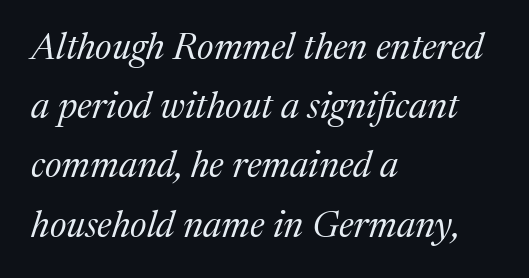
{"serif": "yes", "italic": "yes", "lean": "right", "slant_degrees": 17, "bold": "no", "weight": "regular", "width": "normal", "stroke_contrast": "medium", "x_height": "medium", "monospaced": "no", "underline": "no", "align": "left", "line_spacing": "normal", "line_spacing_ratio": 1.6, "letter_spacing": "normal", "letter_spacing_em": 0.0, "glyph_px": 37}
